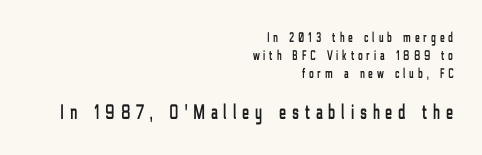
These lines sit exactly where default settings would place them. The second block has been scaled up relative to the first. Unlike italic type, these characters show no tilt at all. Glyph-to-glyph distance is far greater than everyday printed text. Descenders are the only things crossing below the line. Reading down the block, your eye finds every line finishing at a fixed right position.
